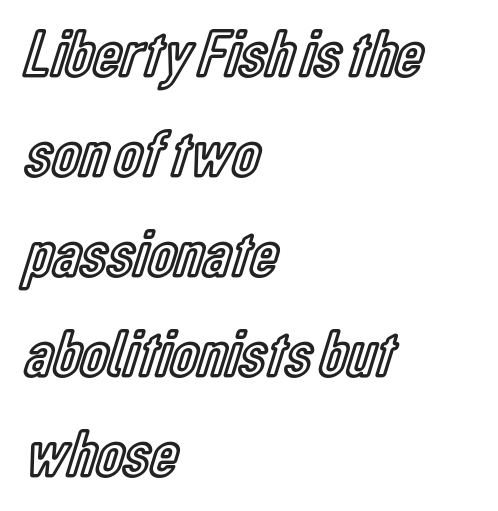
{"width": "condensed", "x_height": "medium", "monospaced": "no", "underline": "no", "align": "left", "line_spacing": "normal", "line_spacing_ratio": 1.47, "letter_spacing": "normal", "letter_spacing_em": 0.0, "glyph_px": 68}
